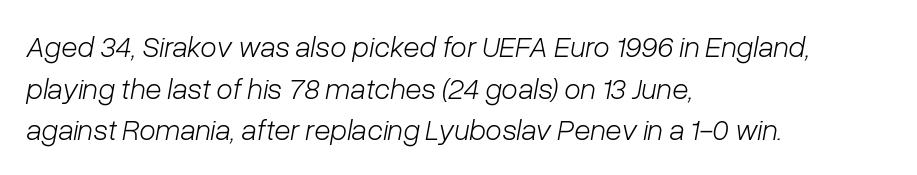
The image shows 30 px light type, italic (leaning right); set left-aligned, normal line spacing (1.39x), normal letter spacing, not underlined; low stroke contrast and a medium x-height.
